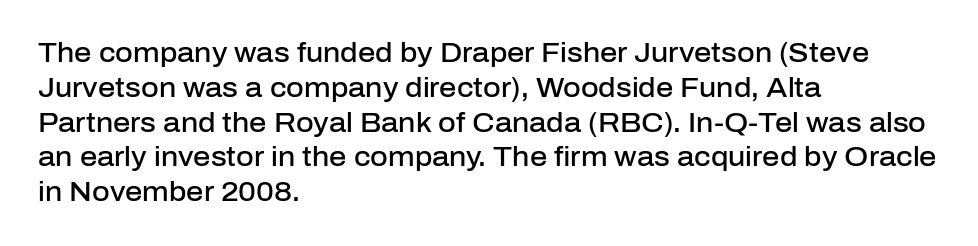
The image shows 27 px text type, upright; set left-aligned, normal line spacing (1.29x), normal letter spacing, not underlined.
